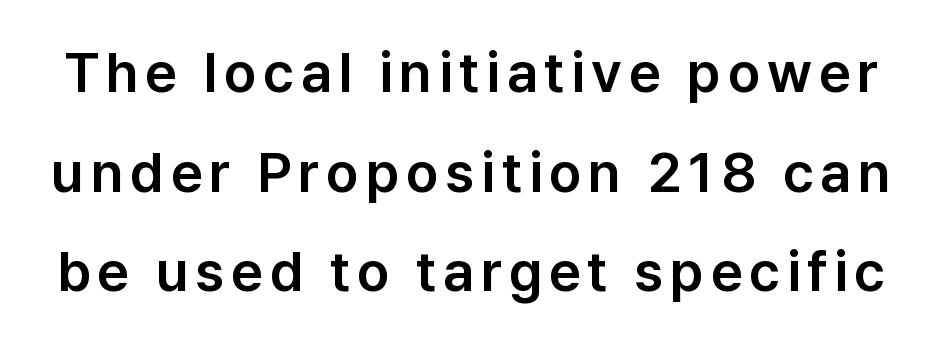
Q: Is the text italic (slanted)? A: No, it is upright.
Q: Is the typeface a serif or a sans-serif typeface? A: Sans-serif.
Q: Is the text underlined? A: No.
Q: Width (condensed, normal, or wide)? A: Normal.
Q: Stroke contrast? A: Low.
Q: x-height? A: Medium.
Q: Monospaced? A: No.
